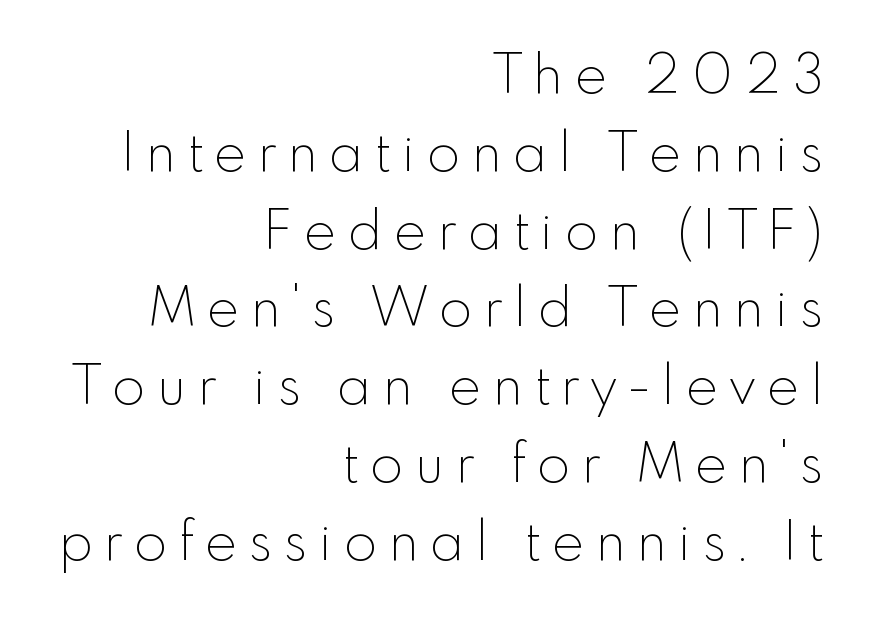
{"serif": "no", "italic": "no", "bold": "no", "weight": "thin", "width": "normal", "x_height": "small", "monospaced": "no", "underline": "no", "align": "right", "line_spacing": "normal", "line_spacing_ratio": 1.44, "letter_spacing": "wide", "letter_spacing_em": 0.22, "glyph_px": 54}
